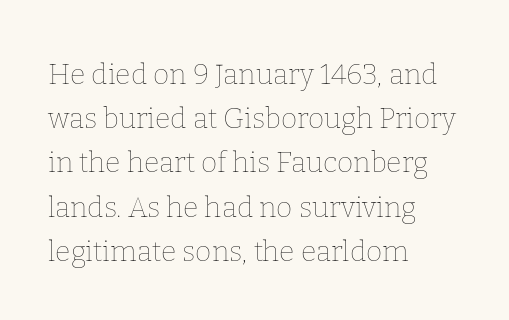
Q: Is the text bold? A: No.
Q: Is the text italic (slanted)? A: No, it is upright.
Q: Is the text underlined? A: No.
Q: How is the paragraph aligned? A: Left-aligned.
Q: Is the spacing between letters normal or unusually wide? A: Normal.
Q: Is the spacing between lines tight, normal or loose? A: Normal.
Q: Width (condensed, normal, or wide)? A: Normal.
Q: Stroke contrast? A: Low.
Q: x-height? A: Medium.
Q: Monospaced? A: No.
